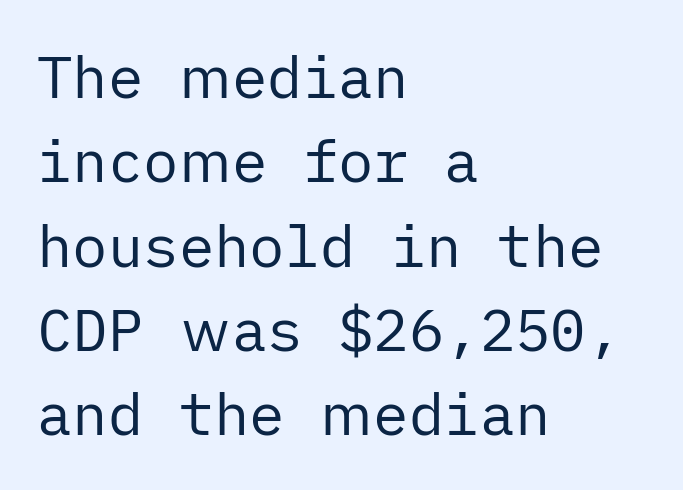
If you drew a line through each stem, it would be perfectly vertical. This rendering features lettering with no underline. Whoever set this chose a conventional vertical rhythm. Short note: letters normally spaced. Reading down the block, your eye returns to a fixed left position each line. The typeface has the unassuming heft of standard copy or less.
